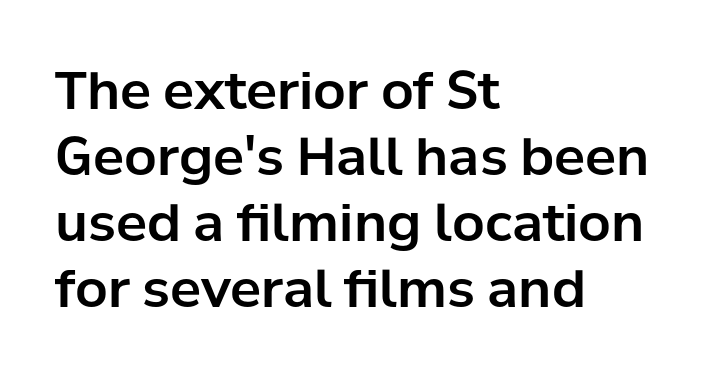
The image shows 52 px sans-serif type, upright; set left-aligned, normal line spacing (1.27x), normal letter spacing, not underlined; low stroke contrast and a medium x-height.
